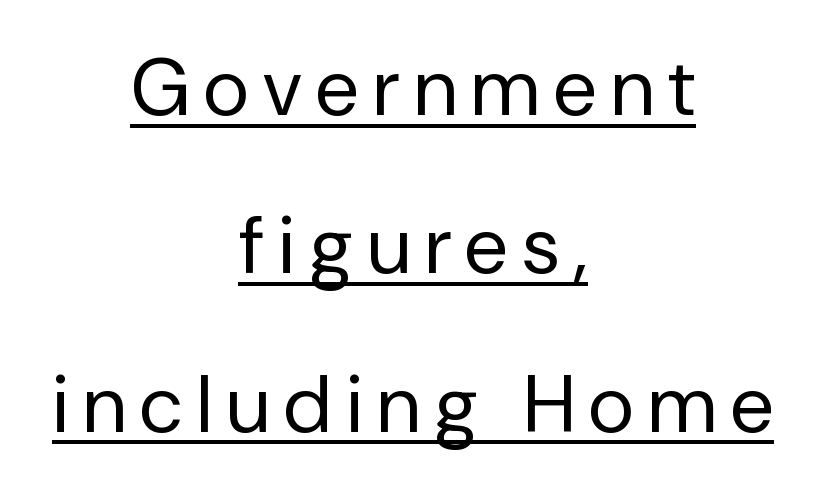
The image shows 80 px regular-weight sans-serif type, upright; set centered, loose line spacing (1.98x), underlined; low stroke contrast and a medium x-height.
